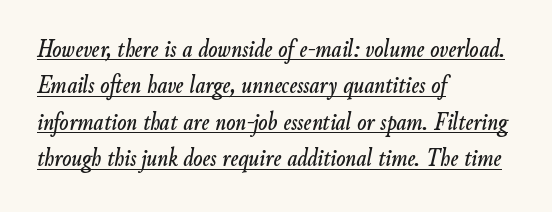
The image shows 27 px text type, italic (leaning right); set left-aligned, normal line spacing (1.35x), normal letter spacing, underlined.
